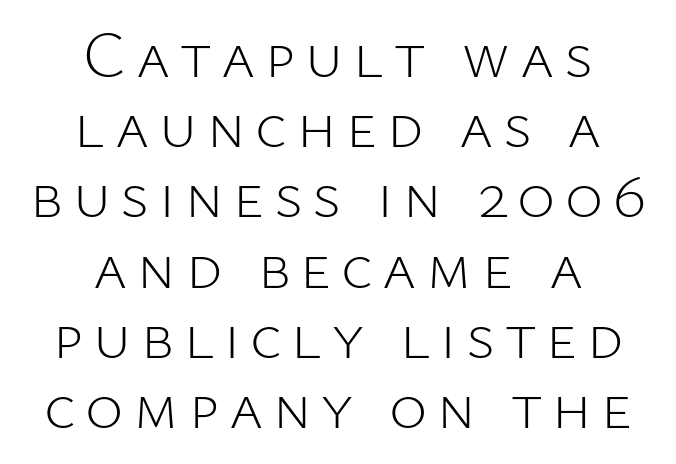
Q: Is the text bold? A: No.
Q: Is the text italic (slanted)? A: No, it is upright.
Q: Is the typeface a serif or a sans-serif typeface? A: Sans-serif.
Q: Is the text underlined? A: No.
Q: How is the paragraph aligned? A: Centered.
Q: Is the spacing between lines tight, normal or loose? A: Tight.
Q: Width (condensed, normal, or wide)? A: Normal.
Q: Stroke contrast? A: Low.
Q: x-height? A: Medium.
Q: Monospaced? A: No.
